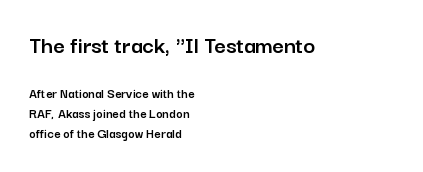
No word sits above an underline. The type is set solid horizontally, with unmodified tracking. The rendering anchors every line to the left-hand side. Posture: vertical.
